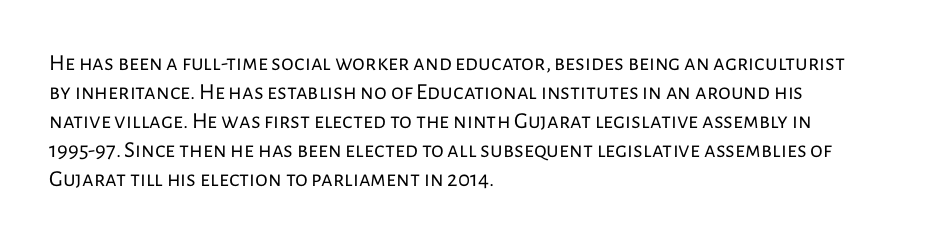
The image shows 23 px text type, upright; set left-aligned, normal line spacing (1.26x), normal letter spacing, not underlined.
